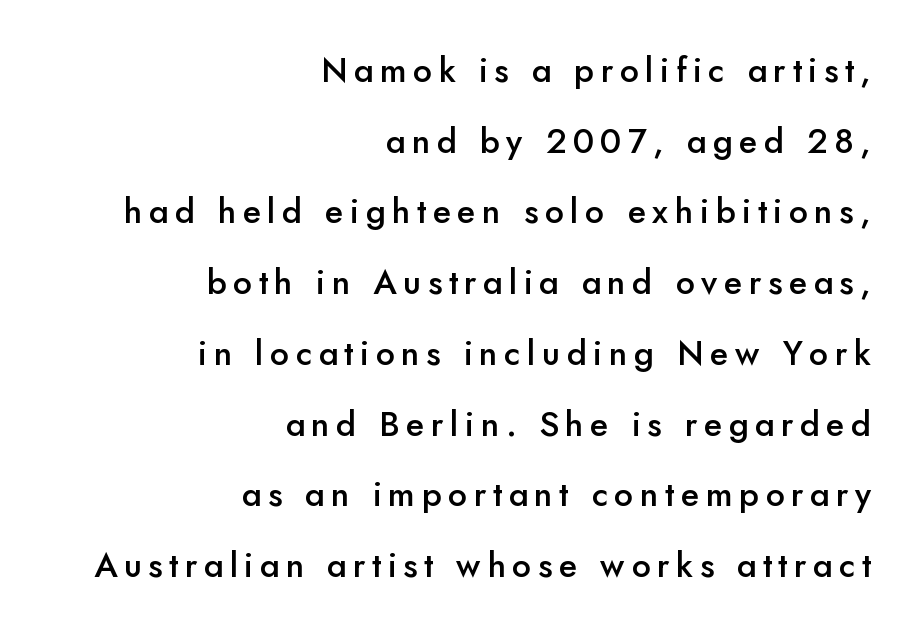
Q: Is the text bold? A: Semi-bold.
Q: Is the text italic (slanted)? A: No, it is upright.
Q: Is the typeface a serif or a sans-serif typeface? A: Sans-serif.
Q: Is the text underlined? A: No.
Q: How is the paragraph aligned? A: Right-aligned.
Q: Is the spacing between lines tight, normal or loose? A: Loose.
Q: Width (condensed, normal, or wide)? A: Normal.
Q: Stroke contrast? A: Low.
Q: x-height? A: Small.
Q: Monospaced? A: No.
